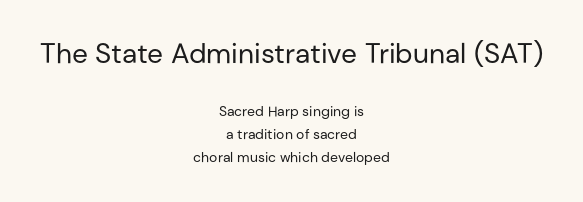
{"serif": "no", "italic": "no", "bold": "no", "weight": "regular", "width": "normal", "stroke_contrast": "low", "x_height": "medium", "monospaced": "no", "underline": "no", "align": "center", "line_spacing": "normal", "line_spacing_ratio": 1.61, "letter_spacing": "normal", "letter_spacing_em": 0.0, "larger_block": "first", "size_ratio": 2.0, "glyph_px": 28}
